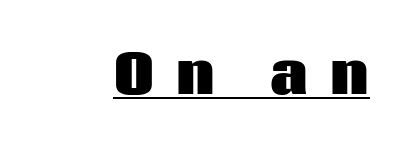
The image shows 53 px heavy sans-serif type, upright; set unusually wide letter spacing (+0.43 em), underlined; low stroke contrast and a large x-height.
